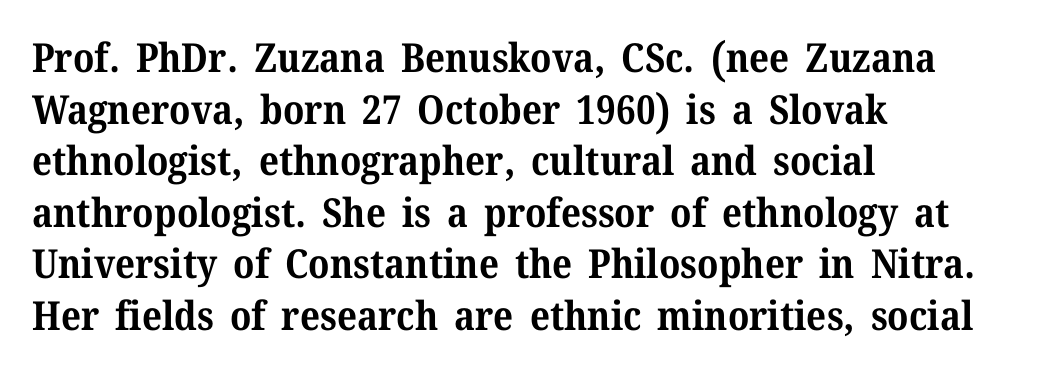
These lines are rendered in a variable-pitch font. Check under the words: just untouched page. Summary of vertical rhythm: regular, with standard interline spacing. Ascenders rise straight up at ninety degrees. Each line starts at the same left margin while the right side varies. Default kerning and tracking; the words read as compact shapes.
